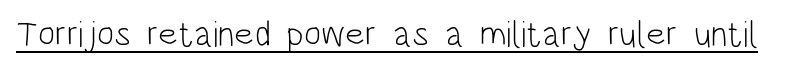
Q: Is the text bold? A: No.
Q: Is the text italic (slanted)? A: No, it is upright.
Q: Is the typeface a serif or a sans-serif typeface? A: Sans-serif.
Q: Is the text underlined? A: Yes.
Q: Is the spacing between letters normal or unusually wide? A: Normal.
Q: Width (condensed, normal, or wide)? A: Condensed.
Q: Stroke contrast? A: Low.
Q: x-height? A: Large.
Q: Monospaced? A: No.
